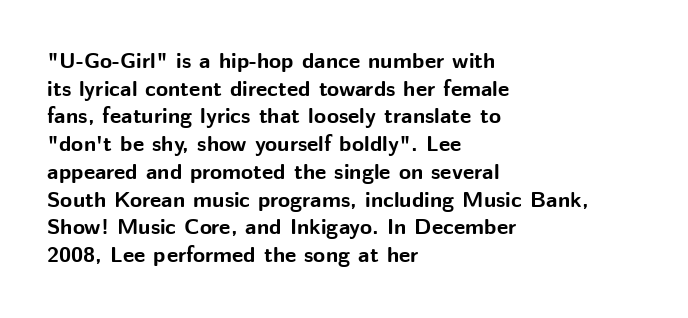
These words are printed bold, with thick strokes throughout. The string is rendered with underlining switched off. What's the leading like? Ordinary, nothing unusual. Tracking value appears to be zero — textbook default spacing. This rendering uses left alignment, leaving the right contour irregular. Every stem runs plumb, perpendicular to the baseline.
